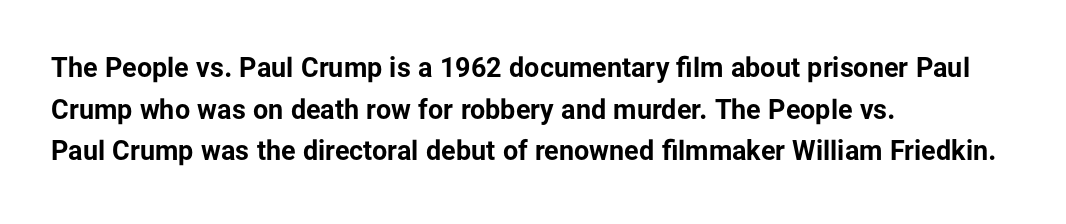
This sample keeps an unexceptional amount of space between lines. Which margin do the lines hug? The left one — the right edge is uneven. The specimen omits any rule beneath the text block's lines. Students, note that the glyphs here touch the page at normal intervals. This is heavy type, rendered in bold.
